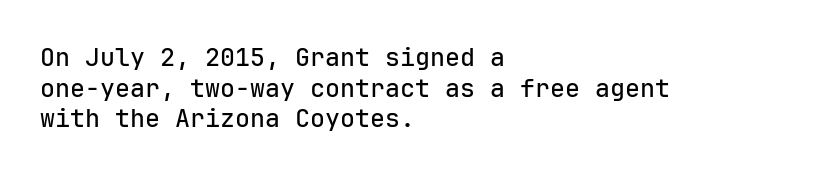
Which margin do the lines hug? The left one — the right edge is uneven. Bare-footed words on every line. Here the glyphs are tracked normally, forming tight word shapes. Does the lettering tilt? It doesn't — this is upright.
